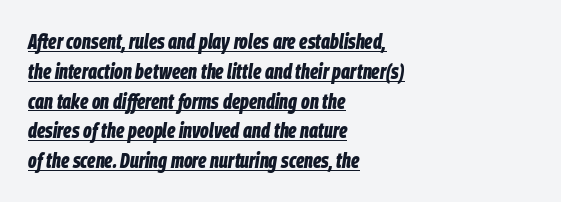
The image shows 21 px bold type, italic (leaning right); set left-aligned, normal line spacing (1.42x), normal letter spacing, underlined.
